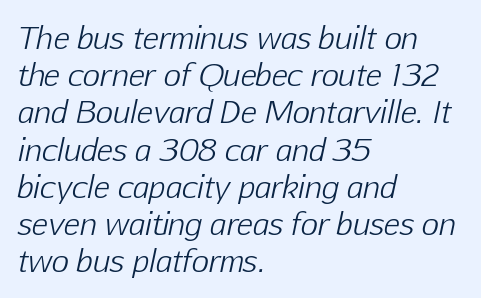
{"italic": "yes", "lean": "right", "slant_degrees": 12, "bold": "no", "weight": "light", "width": "normal", "stroke_contrast": "low", "x_height": "medium", "monospaced": "no", "underline": "no", "align": "left", "line_spacing_ratio": 1.24, "letter_spacing": "normal", "letter_spacing_em": 0.0, "glyph_px": 30}
